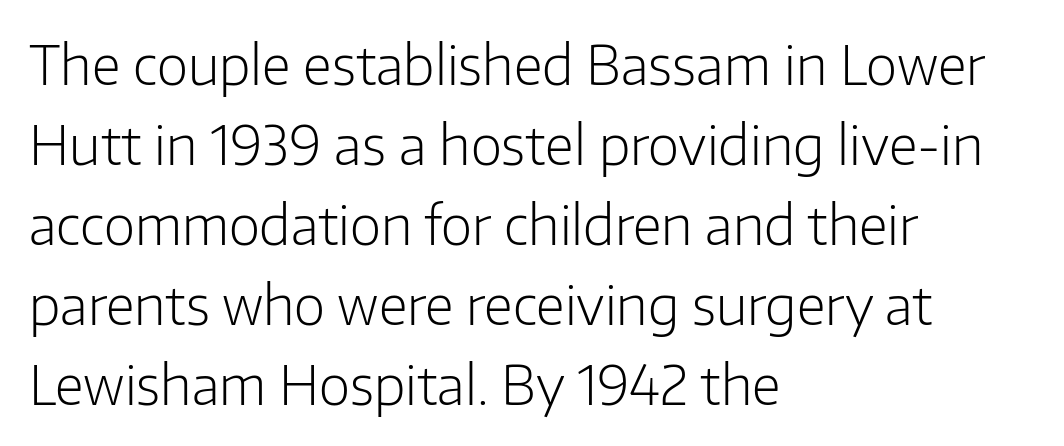
{"serif": "no", "italic": "no", "bold": "no", "weight": "light", "width": "normal", "stroke_contrast": "low", "x_height": "medium", "monospaced": "no", "underline": "no", "align": "left", "line_spacing": "normal", "line_spacing_ratio": 1.48, "letter_spacing": "normal", "letter_spacing_em": 0.0, "glyph_px": 54}
